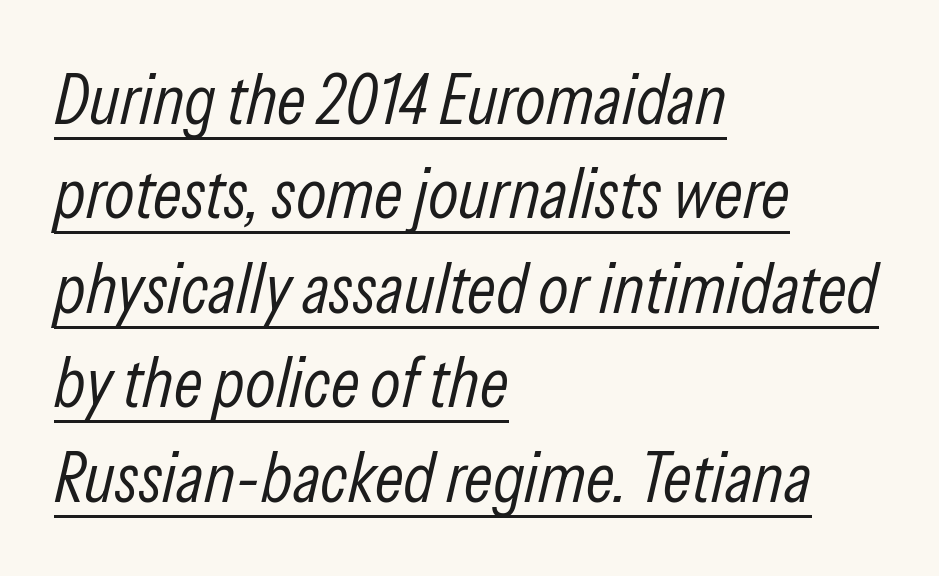
{"italic": "yes", "lean": "right", "slant_degrees": 13, "bold": "no", "weight": "light", "width": "condensed", "stroke_contrast": "low", "x_height": "medium", "monospaced": "no", "underline": "yes", "align": "left", "line_spacing": "normal", "line_spacing_ratio": 1.33, "letter_spacing": "normal", "letter_spacing_em": 0.0, "glyph_px": 71}
